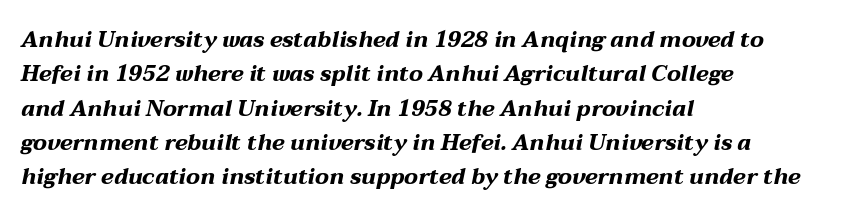
{"italic": "yes", "lean": "right", "slant_degrees": 12, "bold": "yes", "underline": "no", "align": "left", "line_spacing": "normal", "line_spacing_ratio": 1.56, "letter_spacing": "normal", "letter_spacing_em": 0.0, "glyph_px": 22}
